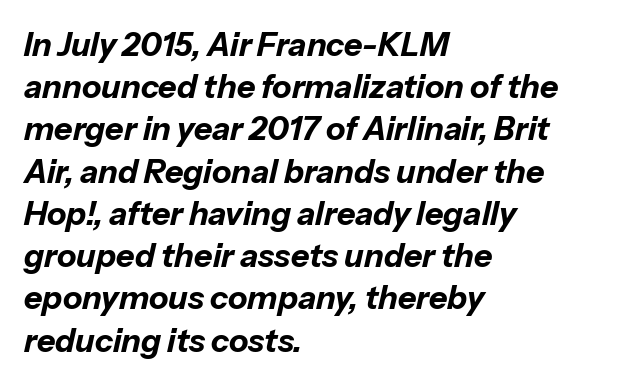
The image shows 32 px bold type, italic (leaning right); set left-aligned, normal line spacing (1.32x), normal letter spacing, not underlined; low stroke contrast and a medium x-height.
